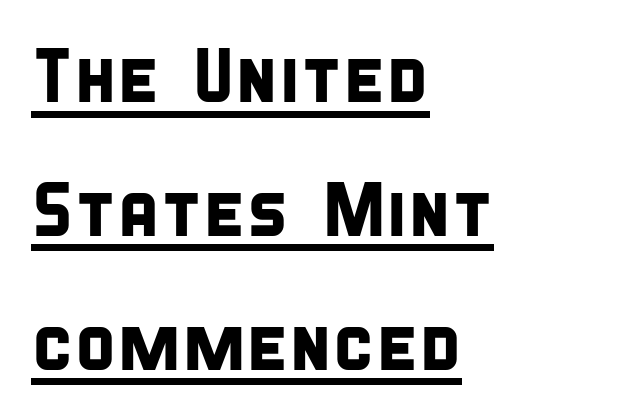
Is this a fixed-width face? No — the glyphs have proportional, varying widths. Layout note: lines flush left. Stroke terminals: plain, sans-serif. Each line of the rendering has a horizontal stroke beneath the glyphs. How are the letters spaced? Ordinarily, with no added tracking.
